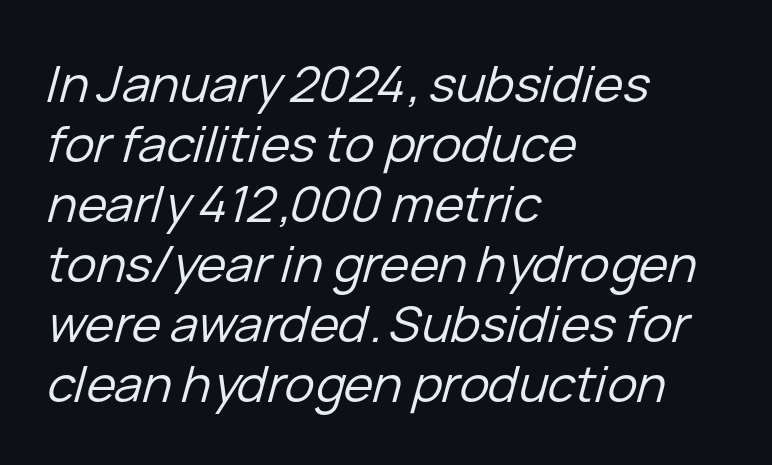
The lines in this sample share a left origin and differ only in where they stop. Spacing verdict: proportional, widths tailored to each character. The space directly below the letters is spotless. The letterforms sit shoulder to shoulder at normal distance.
